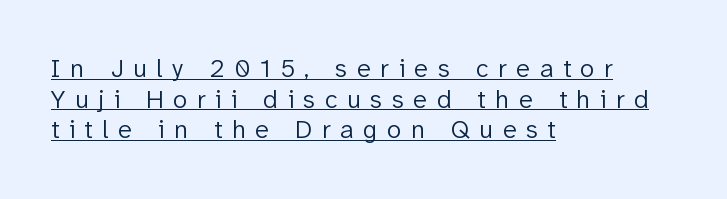
Q: Is the text bold? A: No.
Q: Is the text italic (slanted)? A: No, it is upright.
Q: Is the text underlined? A: Yes.
Q: How is the paragraph aligned? A: Left-aligned.
Q: Is the spacing between letters normal or unusually wide? A: Unusually wide.
